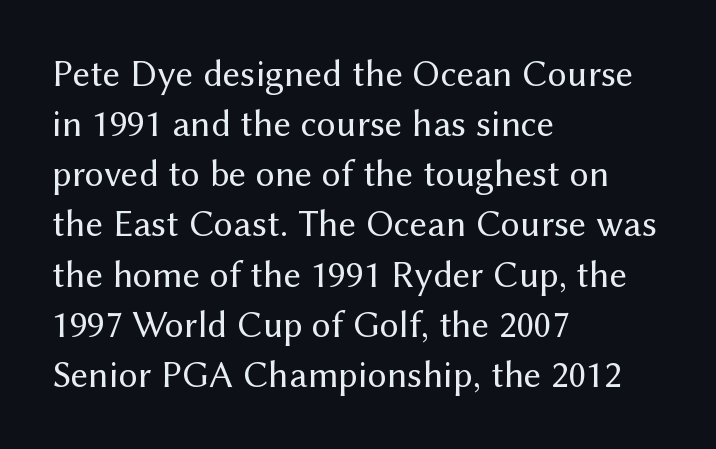
{"serif": "no", "italic": "no", "bold": "no", "weight": "regular", "width": "normal", "stroke_contrast": "medium", "x_height": "medium", "monospaced": "no", "underline": "no", "align": "left", "line_spacing": "normal", "line_spacing_ratio": 1.32, "letter_spacing": "normal", "letter_spacing_em": 0.0, "glyph_px": 38}
